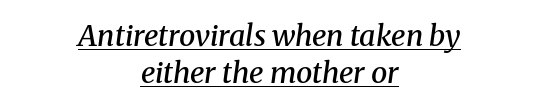
The image shows 29 px semibold serif type, italic (leaning right); set centered, normal line spacing (1.27x), normal letter spacing, underlined; medium stroke contrast and a medium x-height.
